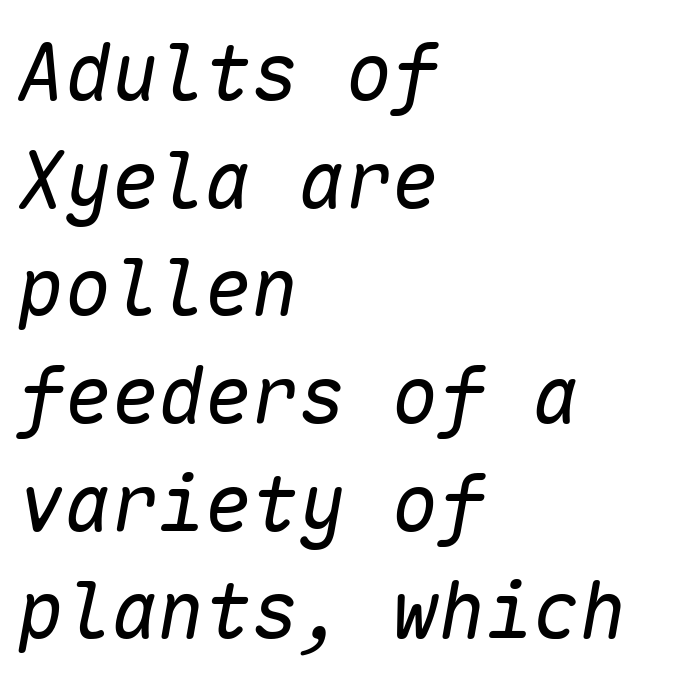
The image shows 78 px regular-weight type, italic (leaning right), monospaced; set left-aligned, normal line spacing (1.38x), normal letter spacing, not underlined; low stroke contrast and a medium x-height.
